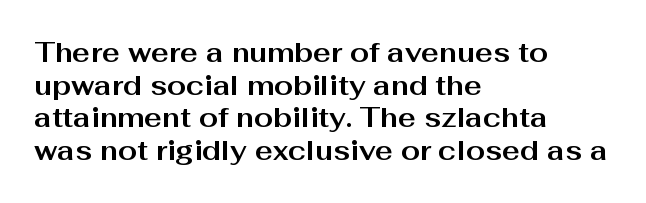
{"italic": "no", "bold": "yes", "underline": "no", "align": "left", "line_spacing_ratio": 1.21, "letter_spacing": "normal", "letter_spacing_em": 0.0, "glyph_px": 27}
